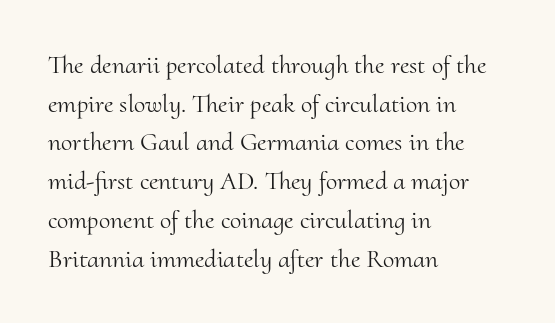
Posture: vertical. The weight tops out at a normal text grade. Words appear dense and cohesive because spacing is normal. If you drew a ruler down the left edge, every line would touch it. Line spacing here is normal. Underline: absent.
